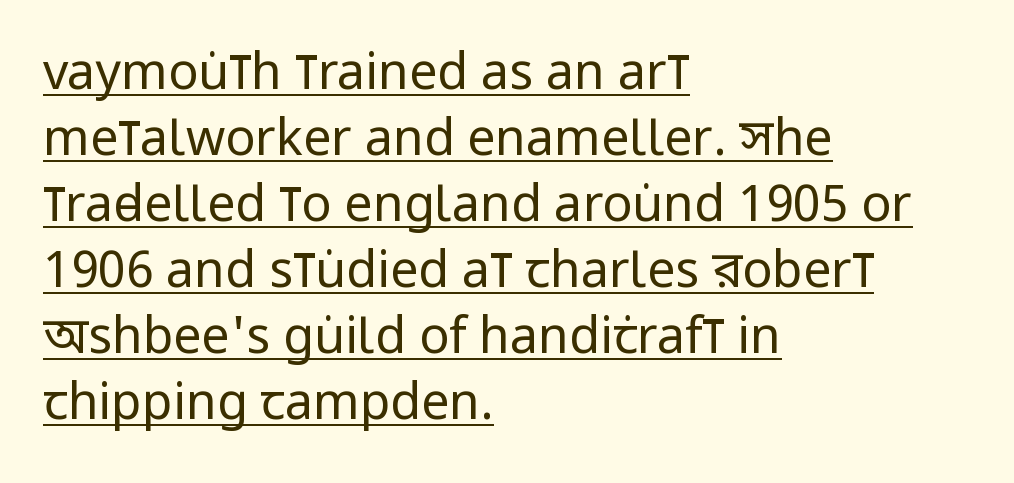
The image shows 50 px regular-weight, condensed sans-serif type, upright; set left-aligned, normal line spacing (1.32x), normal letter spacing, underlined; low stroke contrast and a large x-height.
